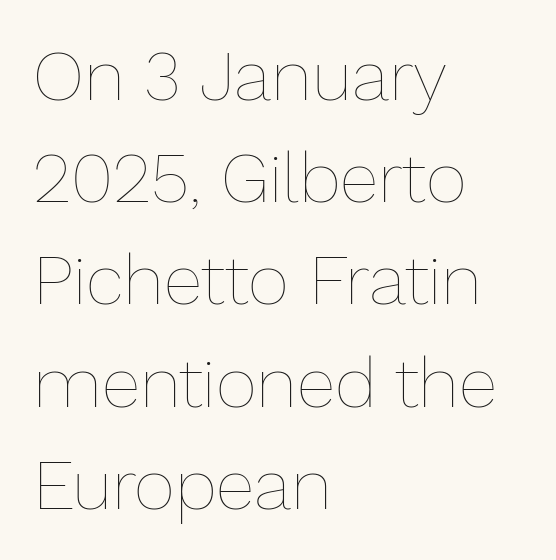
On a weight scale, this lands at 450 or below. Each line starts at the same left margin while the right side varies. Letter spacing: default. The block of text has a typical density, with ordinary space between rows. A typesetter would mark this as roman, not italic.
